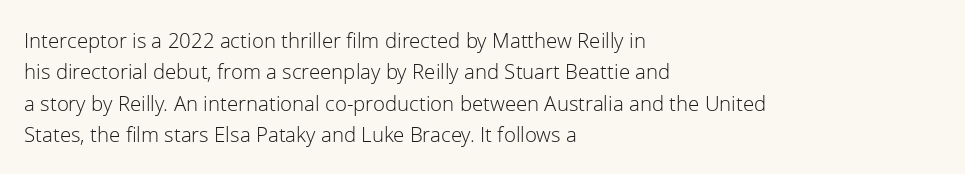
Q: Is the text bold? A: No.
Q: Is the text italic (slanted)? A: No, it is upright.
Q: Is the text underlined? A: No.
Q: How is the paragraph aligned? A: Left-aligned.
Q: Is the spacing between letters normal or unusually wide? A: Normal.
Q: Is the spacing between lines tight, normal or loose? A: Normal.
